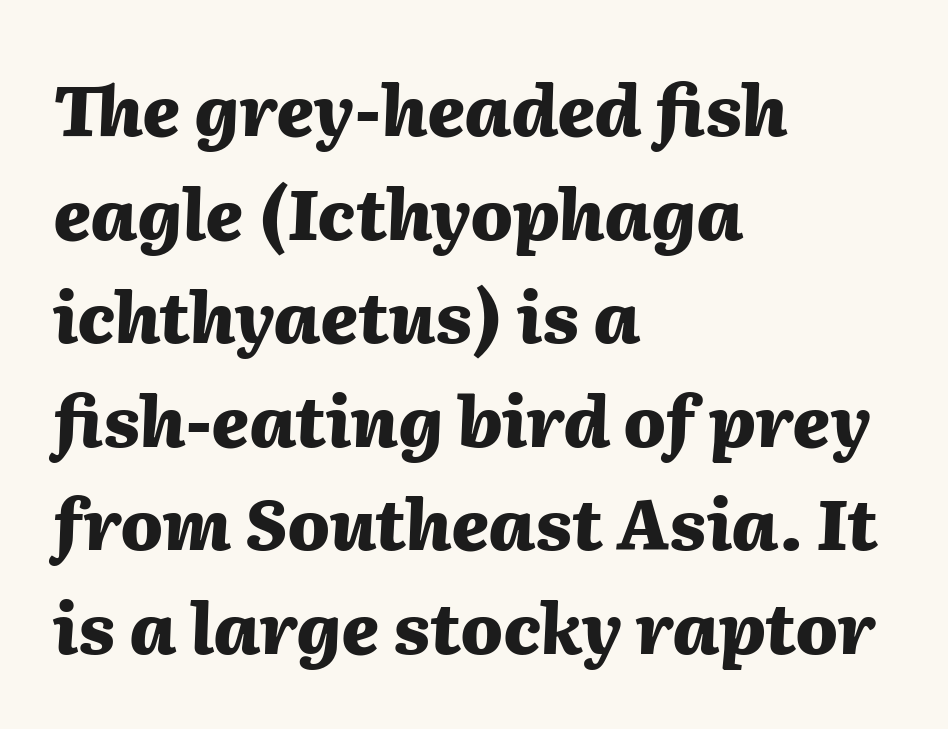
The image shows 70 px heavy type, italic (leaning right); set left-aligned, normal line spacing (1.48x), normal letter spacing, not underlined; medium stroke contrast and a medium x-height.
